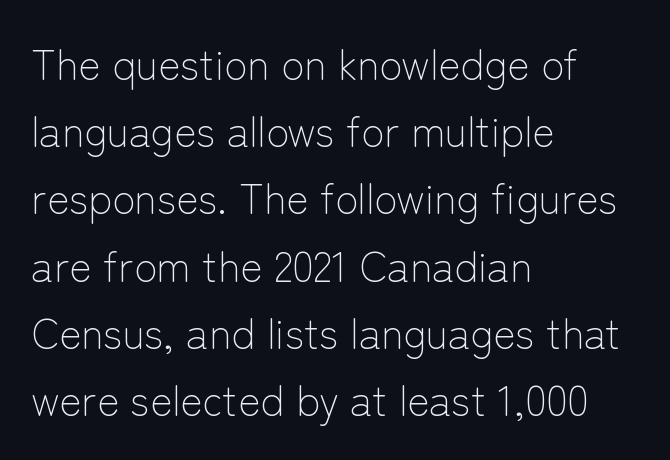
Q: Is the text bold? A: No.
Q: Is the text italic (slanted)? A: No, it is upright.
Q: Is the typeface a serif or a sans-serif typeface? A: Sans-serif.
Q: Is the text underlined? A: No.
Q: How is the paragraph aligned? A: Left-aligned.
Q: Is the spacing between letters normal or unusually wide? A: Normal.
Q: Is the spacing between lines tight, normal or loose? A: Normal.
Q: Width (condensed, normal, or wide)? A: Normal.
Q: Stroke contrast? A: Low.
Q: x-height? A: Medium.
Q: Monospaced? A: No.
